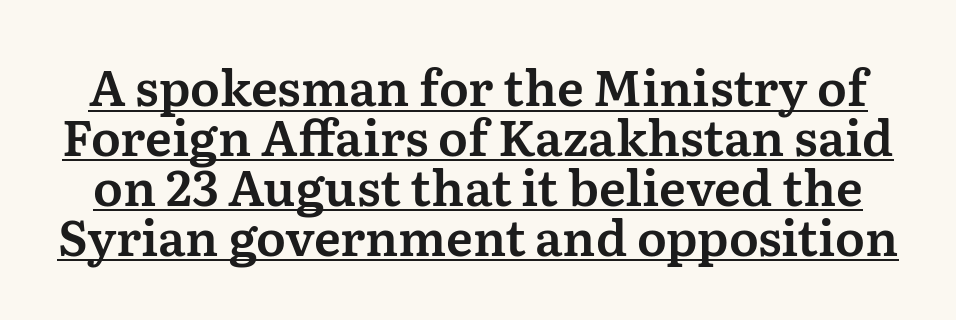
{"serif": "yes", "italic": "no", "width": "normal", "stroke_contrast": "medium", "x_height": "medium", "monospaced": "no", "underline": "yes", "line_spacing": "tight", "line_spacing_ratio": 1.02, "letter_spacing": "normal", "letter_spacing_em": 0.0, "glyph_px": 49}
